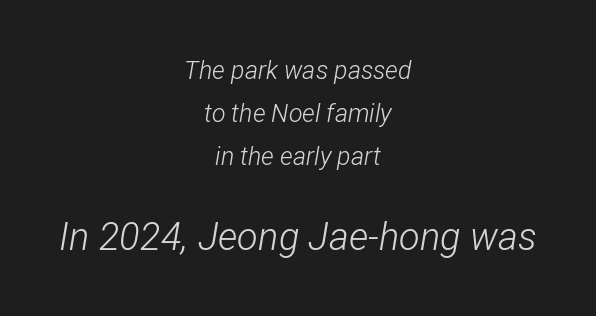
{"italic": "yes", "lean": "right", "slant_degrees": 12, "bold": "no", "weight": "light", "width": "condensed", "stroke_contrast": "low", "x_height": "medium", "monospaced": "no", "underline": "no", "align": "center", "line_spacing_ratio": 1.72, "letter_spacing": "normal", "letter_spacing_em": 0.0, "larger_block": "second", "size_ratio": 1.52, "glyph_px": 38}
